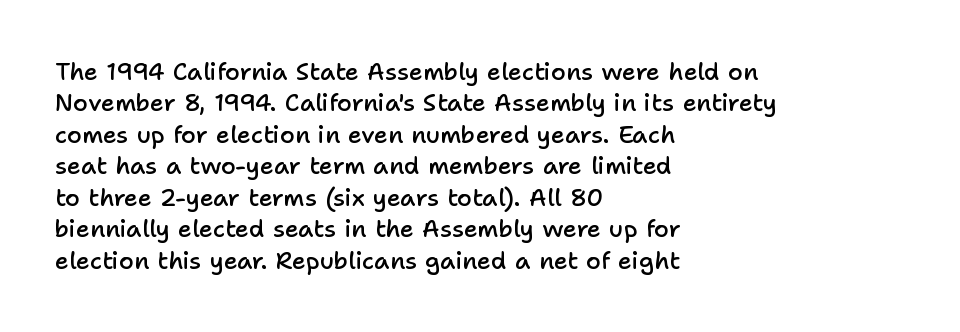
Students, this is semibold: more ink than regular, less than bold. Descender tails drop into unmarked territory. Reading down the block, your eye returns to a fixed left position each line. Do the letters lean? They stand straight. The space between consecutive lines is moderate.
